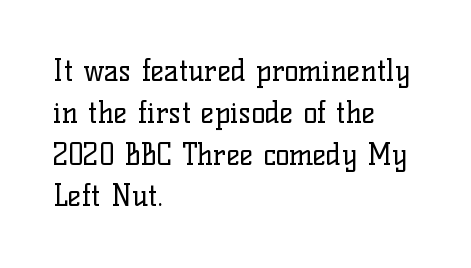
The image shows 29 px regular-weight serif type, upright; set left-aligned, normal line spacing (1.44x), normal letter spacing, not underlined; low stroke contrast and a medium x-height.
